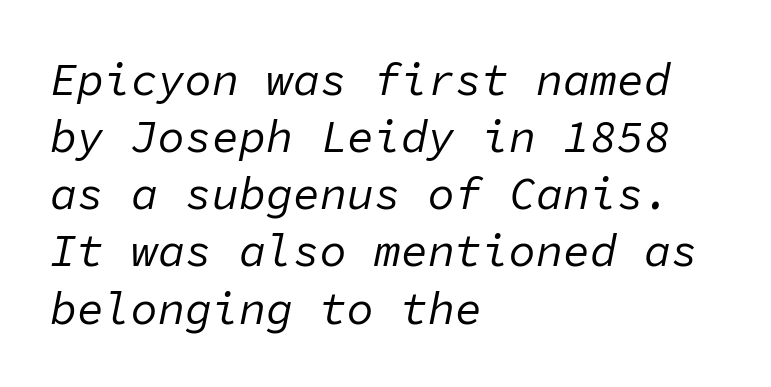
{"italic": "yes", "lean": "right", "slant_degrees": 11, "bold": "no", "weight": "regular", "width": "normal", "stroke_contrast": "low", "x_height": "medium", "monospaced": "yes", "underline": "no", "align": "left", "line_spacing": "normal", "line_spacing_ratio": 1.27, "letter_spacing": "normal", "letter_spacing_em": 0.0, "glyph_px": 45}
